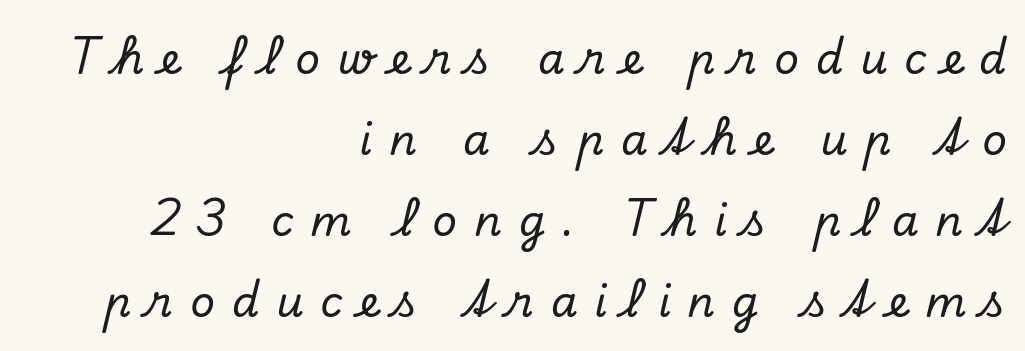
Q: Is the text italic (slanted)? A: Yes, it leans right by about 13 degrees.
Q: Is the typeface a serif or a sans-serif typeface? A: Serif.
Q: Is the text underlined? A: No.
Q: How is the paragraph aligned? A: Right-aligned.
Q: Is the spacing between letters normal or unusually wide? A: Unusually wide.
Q: Width (condensed, normal, or wide)? A: Normal.
Q: Stroke contrast? A: Low.
Q: x-height? A: Small.
Q: Monospaced? A: No.
